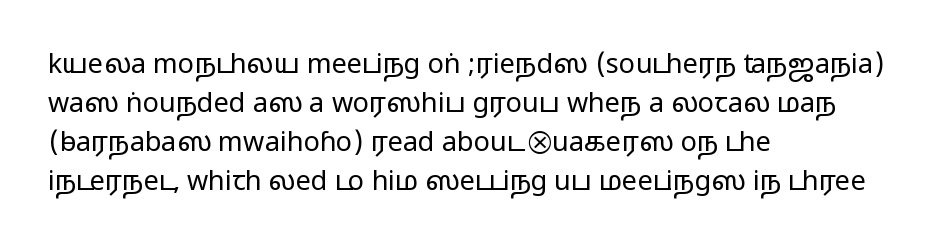
Evenly set lines give the paragraph a standard silhouette. What stands out about the letter spacing? Nothing — it is the standard amount. Glance below the letters and you will spot only blank space. The compositor pushed each line to the left boundary. The axis of the letterforms is exactly vertical.
